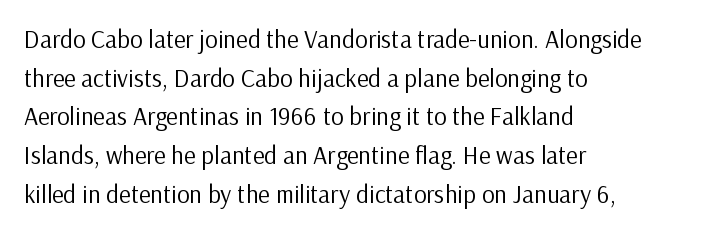
The image shows 25 px text type, upright; set left-aligned, normal line spacing (1.55x), normal letter spacing, not underlined.
